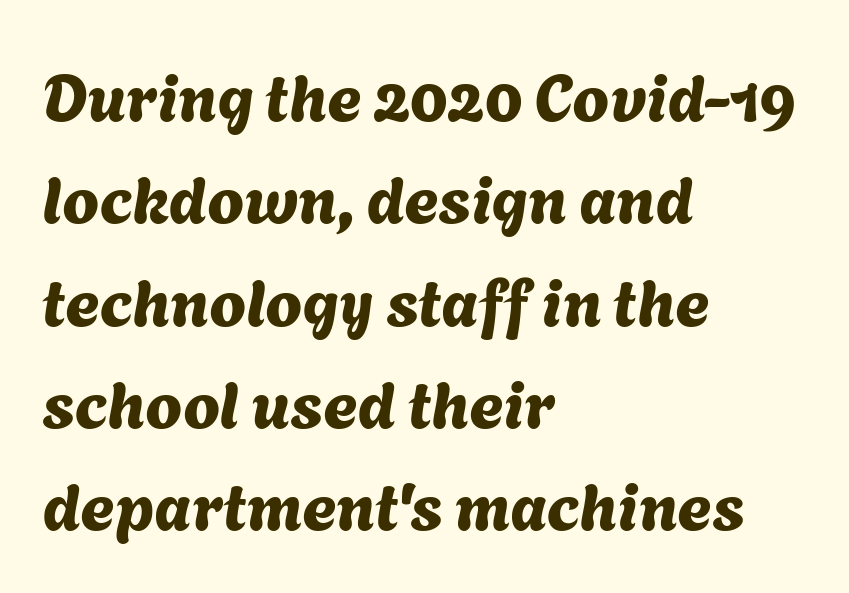
{"serif": "no", "width": "normal", "stroke_contrast": "medium", "x_height": "medium", "monospaced": "no", "underline": "no", "align": "left", "line_spacing": "normal", "line_spacing_ratio": 1.55, "letter_spacing": "normal", "letter_spacing_em": 0.0, "glyph_px": 66}
